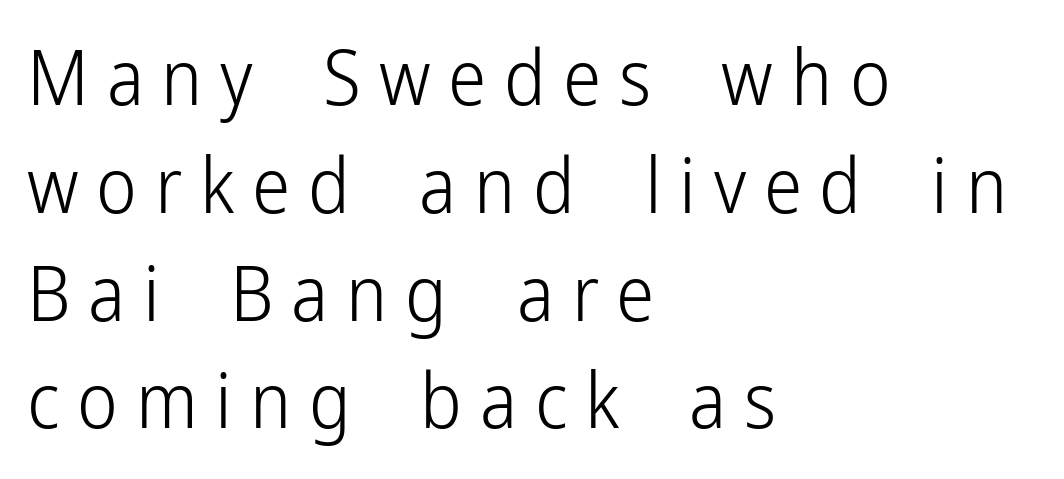
{"serif": "no", "italic": "no", "bold": "no", "weight": "light", "width": "condensed", "stroke_contrast": "low", "x_height": "medium", "monospaced": "no", "underline": "no", "align": "left", "line_spacing": "normal", "line_spacing_ratio": 1.4, "letter_spacing": "wide", "letter_spacing_em": 0.23, "glyph_px": 77}
